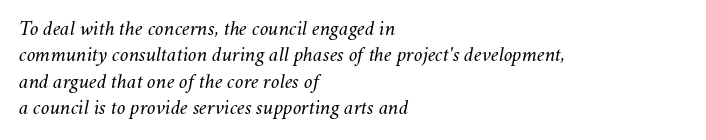
{"italic": "yes", "lean": "right", "slant_degrees": 11, "bold": "no", "underline": "no", "align": "left", "line_spacing": "normal", "line_spacing_ratio": 1.26, "letter_spacing": "normal", "letter_spacing_em": 0.0, "glyph_px": 21}
